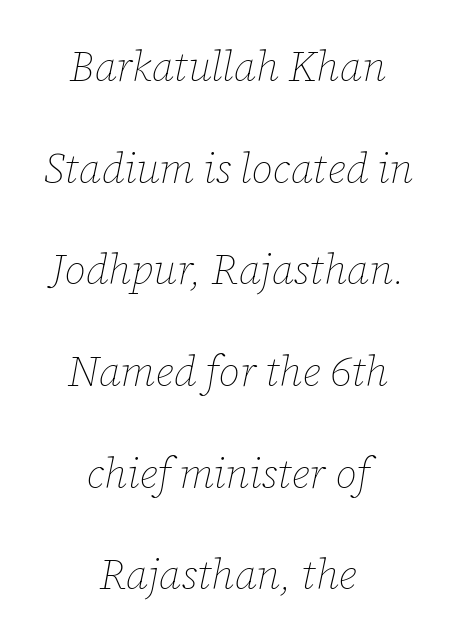
{"italic": "yes", "lean": "right", "slant_degrees": 12, "bold": "no", "weight": "thin", "width": "normal", "stroke_contrast": "low", "x_height": "medium", "monospaced": "no", "underline": "no", "align": "center", "line_spacing": "loose", "line_spacing_ratio": 2.42, "letter_spacing": "normal", "letter_spacing_em": 0.0, "glyph_px": 42}
